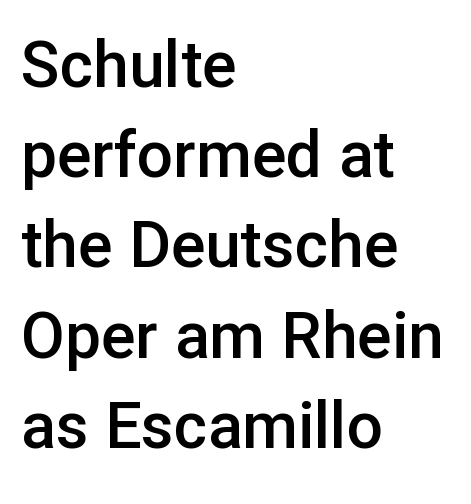
These lines carry some extra weight — a demibold, not a full bold. Only glyphs here, with clear space below each row. Visually the block forms a straight wall on the left and a jagged coastline on the right. Proportional: the letters do not fall into vertical columns. The lines sit at an ordinary, default distance from one another.
